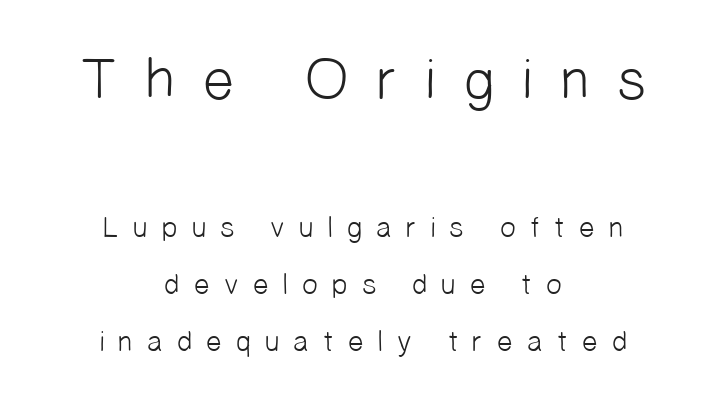
{"serif": "no", "bold": "no", "weight": "light", "width": "normal", "stroke_contrast": "low", "x_height": "medium", "monospaced": "no", "underline": "no", "align": "center", "line_spacing": "loose", "line_spacing_ratio": 1.97, "letter_spacing": "wide", "letter_spacing_em": 0.43, "larger_block": "first", "size_ratio": 2.0, "glyph_px": 58}
